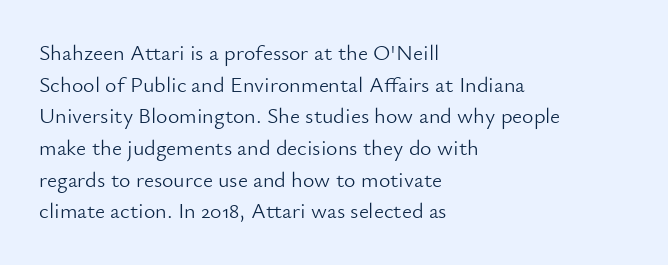
Q: Is the text bold? A: No.
Q: Is the text italic (slanted)? A: No, it is upright.
Q: Is the text underlined? A: No.
Q: How is the paragraph aligned? A: Left-aligned.
Q: Is the spacing between letters normal or unusually wide? A: Normal.
Q: Is the spacing between lines tight, normal or loose? A: Normal.
